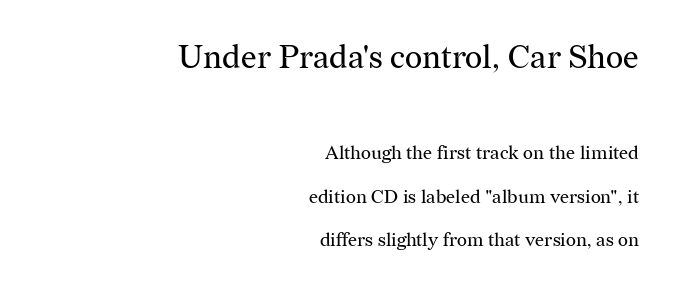
Q: Is the text bold? A: No.
Q: Is the text italic (slanted)? A: No, it is upright.
Q: Is the typeface a serif or a sans-serif typeface? A: Serif.
Q: Is the text underlined? A: No.
Q: How is the paragraph aligned? A: Right-aligned.
Q: Is the spacing between letters normal or unusually wide? A: Normal.
Q: Is the spacing between lines tight, normal or loose? A: Loose.
Q: Which block of text is set in a larger size, the first (top) or the second (bottom)? A: The first (top) one.
Q: Width (condensed, normal, or wide)? A: Normal.
Q: Stroke contrast? A: Medium.
Q: x-height? A: Medium.
Q: Monospaced? A: No.
